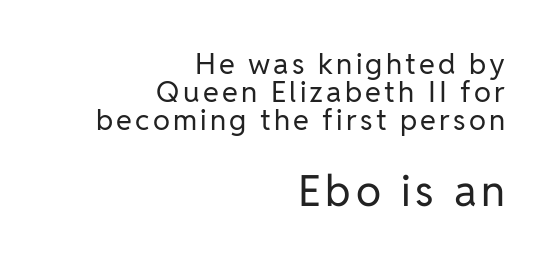
{"serif": "no", "italic": "no", "bold": "no", "weight": "regular", "width": "normal", "stroke_contrast": "low", "x_height": "medium", "monospaced": "no", "underline": "no", "align": "right", "line_spacing": "tight", "line_spacing_ratio": 0.96, "larger_block": "second", "size_ratio": 1.48, "glyph_px": 43}
